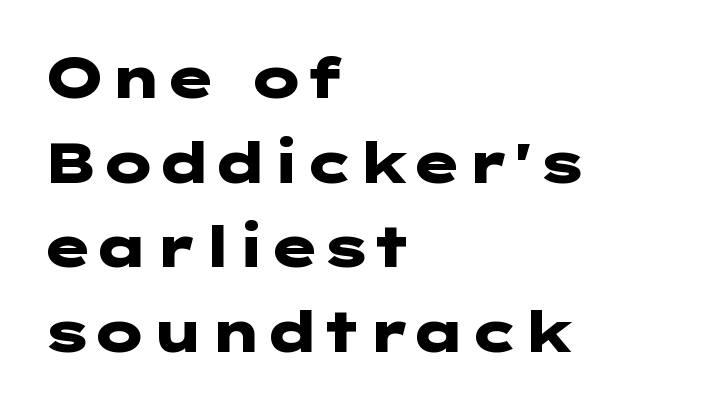
Q: Is the text bold? A: Yes.
Q: Is the text italic (slanted)? A: No, it is upright.
Q: Is the typeface a serif or a sans-serif typeface? A: Sans-serif.
Q: Is the text underlined? A: No.
Q: How is the paragraph aligned? A: Left-aligned.
Q: Is the spacing between letters normal or unusually wide? A: Normal.
Q: Is the spacing between lines tight, normal or loose? A: Normal.
Q: Width (condensed, normal, or wide)? A: Wide.
Q: Stroke contrast? A: Low.
Q: x-height? A: Medium.
